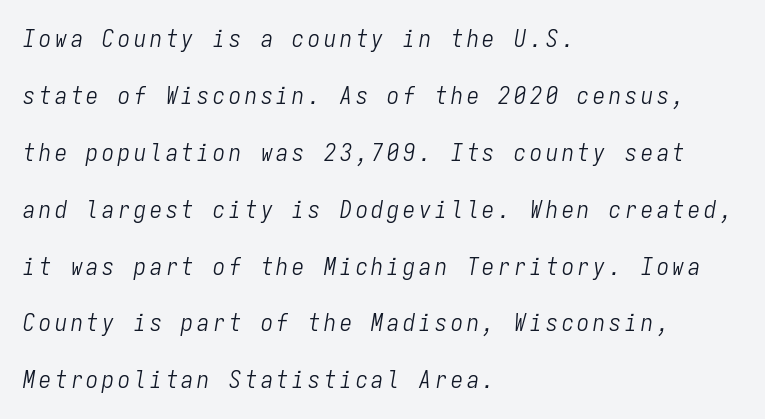
The image shows 24 px text type, italic (leaning right); set left-aligned, loose line spacing (2.37x), not underlined.
